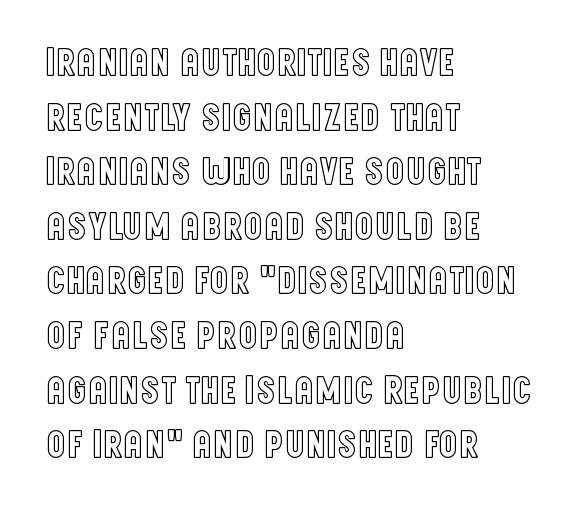
The image shows 39 px condensed type, upright; set left-aligned, normal line spacing (1.4x), normal letter spacing, not underlined; a large x-height.
